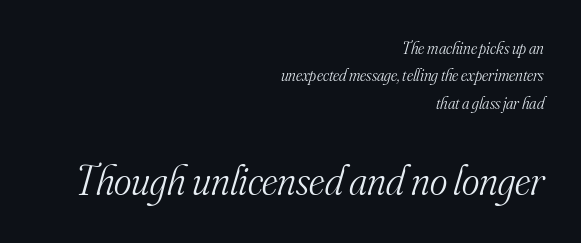
The image shows 42 px light serif type, italic (leaning right); set right-aligned, normal line spacing (1.61x), normal letter spacing, not underlined; the second (bottom) block is 2.47x larger; medium stroke contrast and a small x-height.
